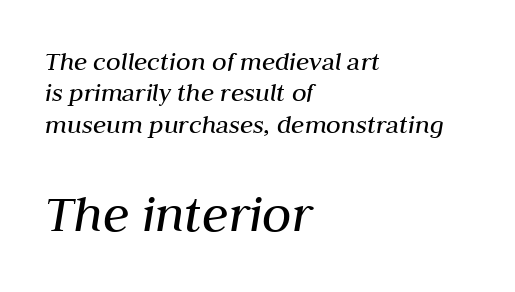
Each line starts at the same left margin while the right side varies. Character size in the trailing block exceeds that of the leading block. Ink coverage per letter is moderate at most. Bare-footed words on every line.
